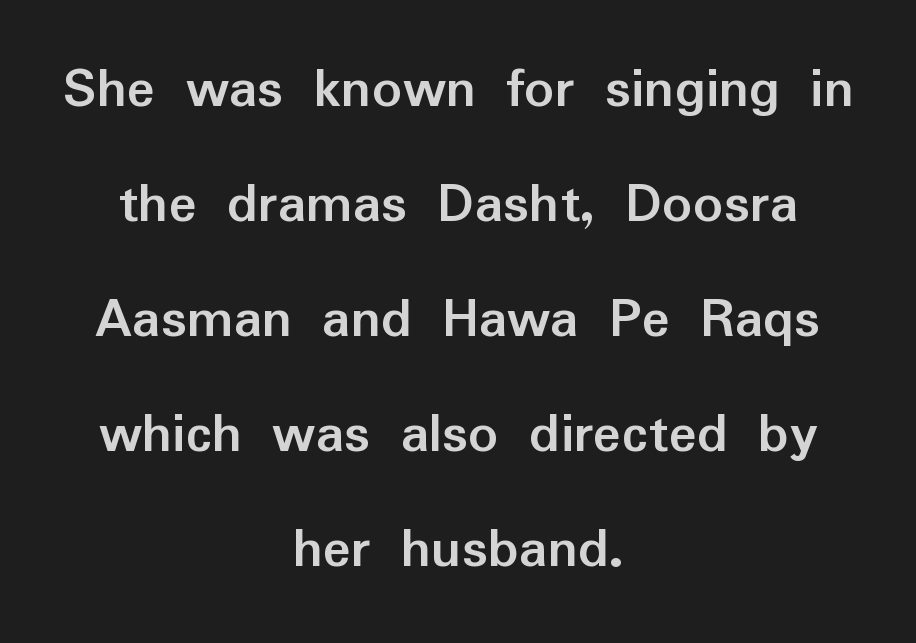
The image shows 59 px semibold sans-serif type, upright; set centered, loose line spacing (1.95x), normal letter spacing, not underlined; low stroke contrast and a medium x-height.
